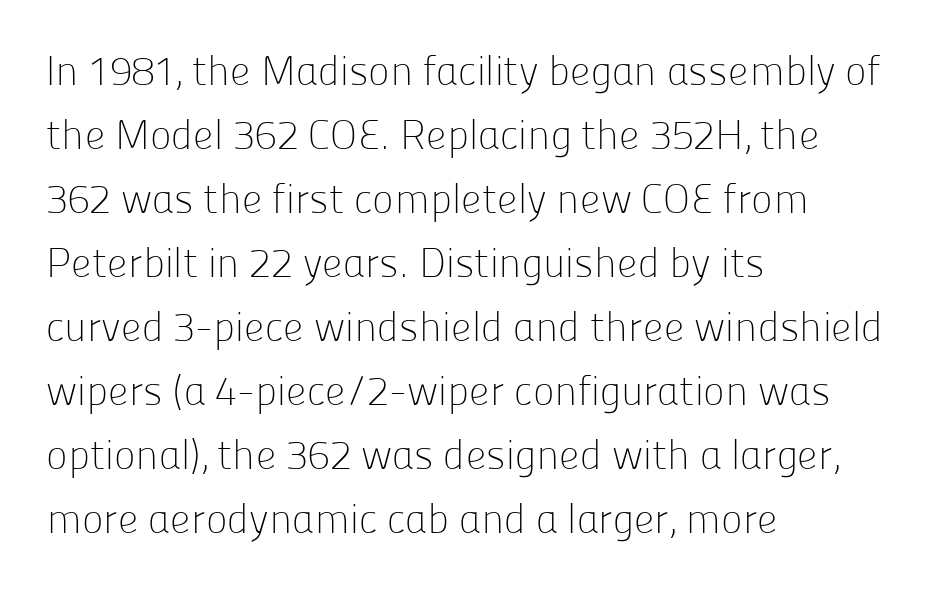
The cut favours lightness, reaching ordinary text weight at its darkest. The rendering keeps characters at their native spacing. The rag falls on the right side of this text block. The specimen omits any rule beneath the text block's lines. The rendering shows plain stroke endings on the letterforms — a sans-serif design.
